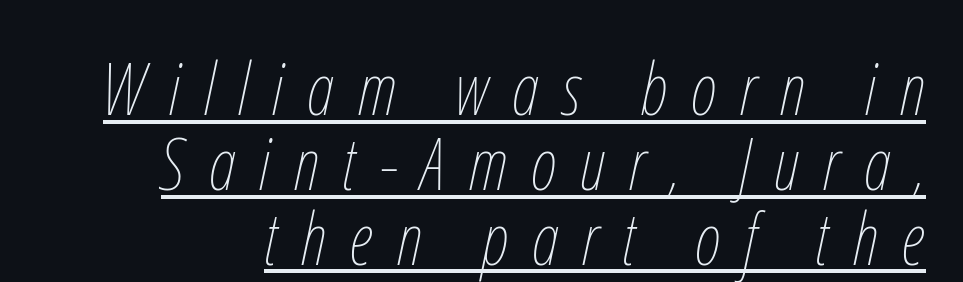
{"italic": "yes", "lean": "right", "slant_degrees": 12, "bold": "no", "weight": "thin", "width": "condensed", "stroke_contrast": "low", "x_height": "medium", "monospaced": "no", "underline": "yes", "line_spacing": "tight", "line_spacing_ratio": 1.04, "letter_spacing": "wide", "letter_spacing_em": 0.33, "glyph_px": 72}
